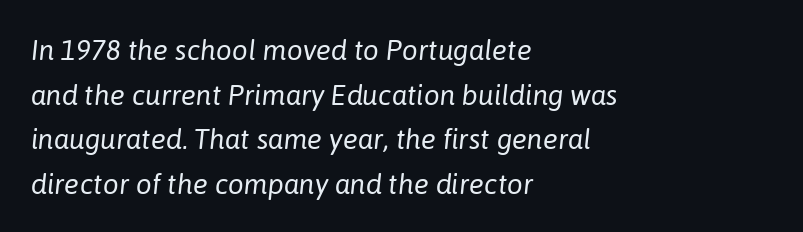
{"italic": "yes", "lean": "right", "slant_degrees": 6, "bold": "no", "weight": "regular", "width": "normal", "stroke_contrast": "low", "x_height": "medium", "monospaced": "no", "underline": "no", "align": "left", "line_spacing": "normal", "line_spacing_ratio": 1.59, "letter_spacing": "normal", "letter_spacing_em": 0.0, "glyph_px": 28}
